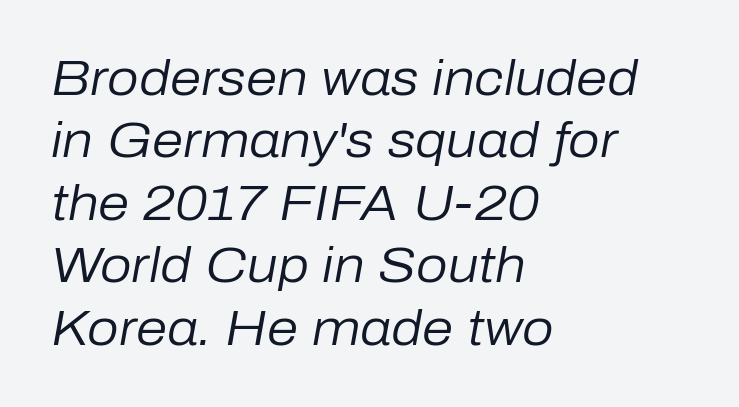
The image shows 50 px regular-weight type, italic (leaning right); set left-aligned, normal line spacing (1.25x), normal letter spacing, not underlined; low stroke contrast and a medium x-height.
